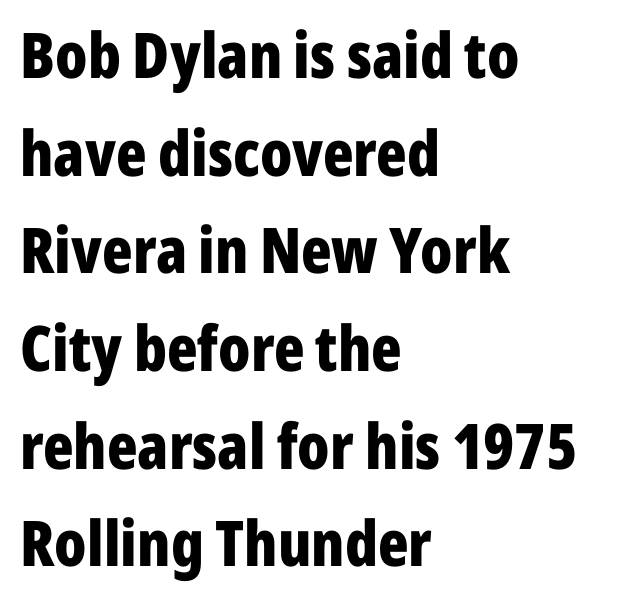
{"serif": "no", "italic": "no", "bold": "yes", "weight": "bold", "width": "condensed", "stroke_contrast": "low", "x_height": "medium", "monospaced": "no", "underline": "no", "align": "left", "line_spacing": "normal", "line_spacing_ratio": 1.55, "letter_spacing": "normal", "letter_spacing_em": 0.0, "glyph_px": 63}
